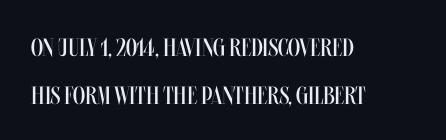
Q: Is the text bold? A: No.
Q: Is the text italic (slanted)? A: No, it is upright.
Q: Is the text underlined? A: No.
Q: How is the paragraph aligned? A: Left-aligned.
Q: Is the spacing between letters normal or unusually wide? A: Normal.
Q: Is the spacing between lines tight, normal or loose? A: Loose.
